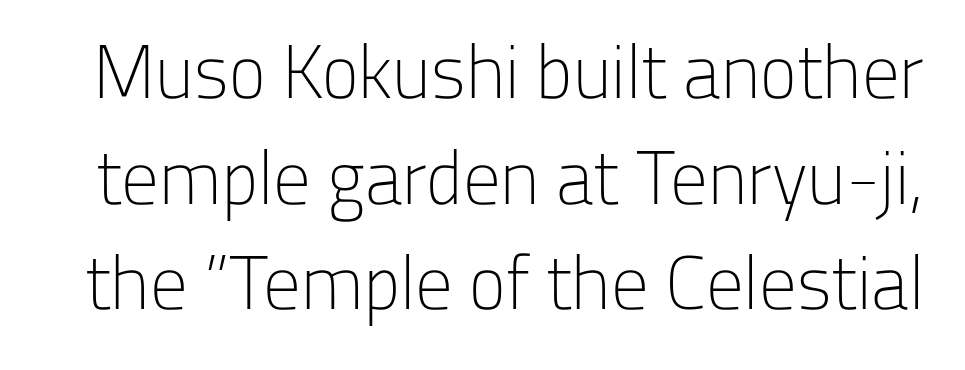
{"serif": "no", "italic": "no", "bold": "no", "weight": "light", "width": "normal", "stroke_contrast": "low", "x_height": "medium", "monospaced": "no", "underline": "no", "line_spacing": "normal", "line_spacing_ratio": 1.41, "letter_spacing": "normal", "letter_spacing_em": 0.0, "glyph_px": 75}
